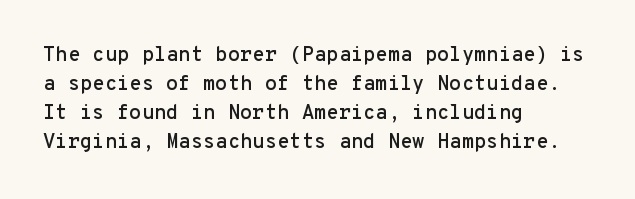
Rows of type keep a routine distance in the vertical direction. Is the block centered? No — it sits flush against the left margin. No italicization has been applied; the sample stays upright. Letters rest on an invisible, unmarked baseline.
